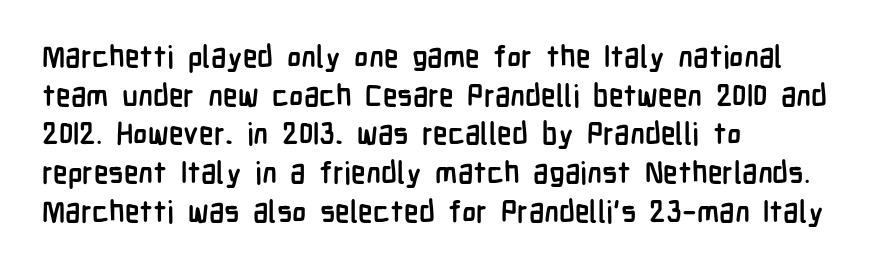
The image shows 30 px semibold, condensed sans-serif type, upright; set left-aligned, normal line spacing (1.29x), normal letter spacing, not underlined; low stroke contrast and a medium x-height.
